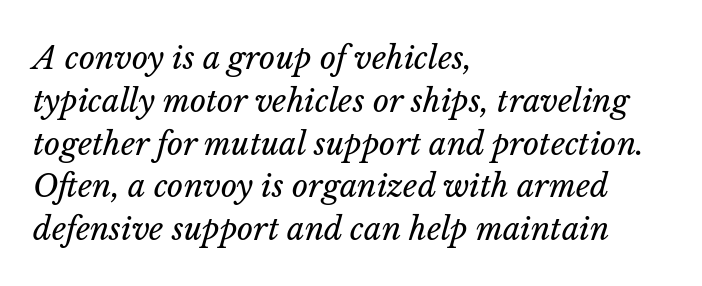
{"italic": "yes", "lean": "right", "slant_degrees": 14, "bold": "no", "weight": "regular", "width": "normal", "stroke_contrast": "low", "x_height": "medium", "monospaced": "no", "underline": "no", "align": "left", "line_spacing": "normal", "line_spacing_ratio": 1.38, "letter_spacing": "normal", "letter_spacing_em": 0.0, "glyph_px": 31}
